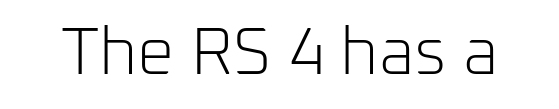
Type without underlining. Stem width sits at or under what a default text font uses. Think of a printed novel: that variable character pitch is what you see here. This is sans-serif lettering, the kind often seen on screens and signage.
